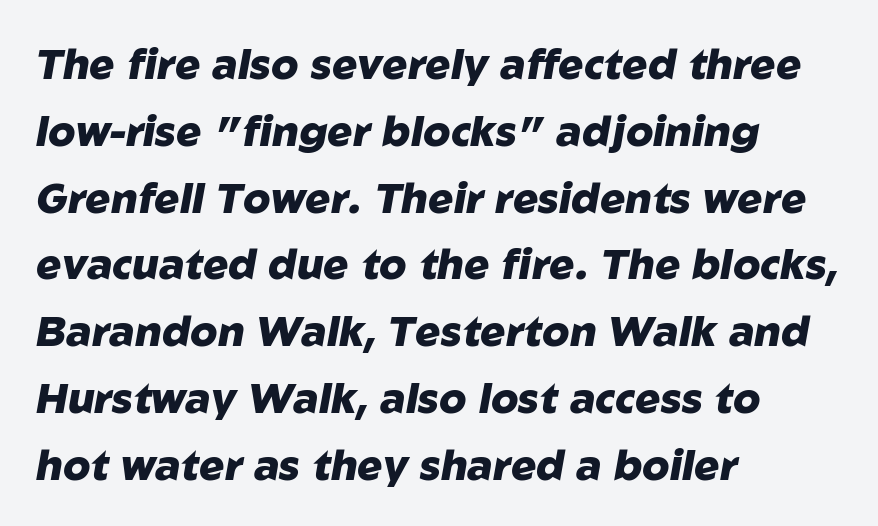
Anything drawn beneath the words? Only blank space. Is the letter spacing exaggerated? No — it looks like the ordinary default. The strokes are fattened all the way to bold. Quick note: italic. A normal amount of white space separates one row of letters from the next.
